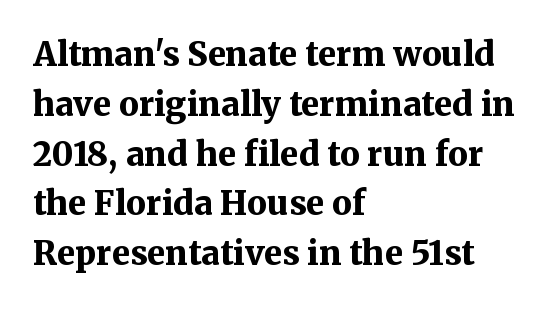
{"serif": "yes", "italic": "no", "bold": "yes", "weight": "bold", "width": "normal", "stroke_contrast": "medium", "x_height": "medium", "monospaced": "no", "underline": "no", "align": "left", "line_spacing": "normal", "line_spacing_ratio": 1.51, "letter_spacing": "normal", "letter_spacing_em": 0.0, "glyph_px": 33}
